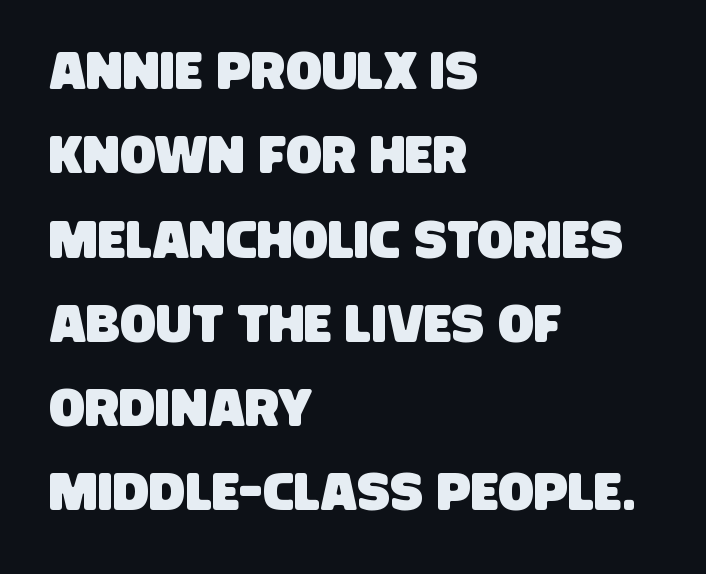
The image shows 53 px condensed sans-serif type; set left-aligned, normal line spacing (1.59x), normal letter spacing, not underlined; low stroke contrast and a large x-height.
